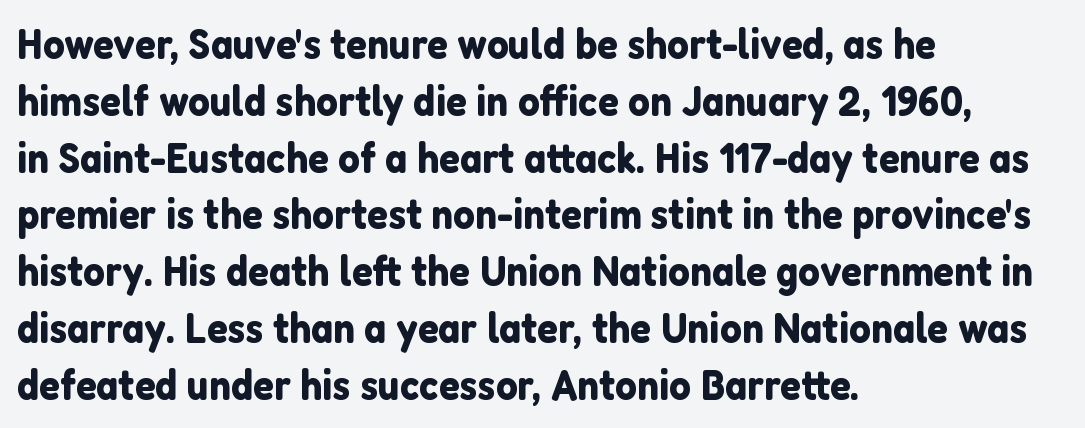
The rendering uses natural spacing where letterforms have individual widths. This is roman type, the default non-slanted kind. Line starts are locked; line ends wander. I'd call this a sans setting — the letters go barefoot. Quick note: underline off.
